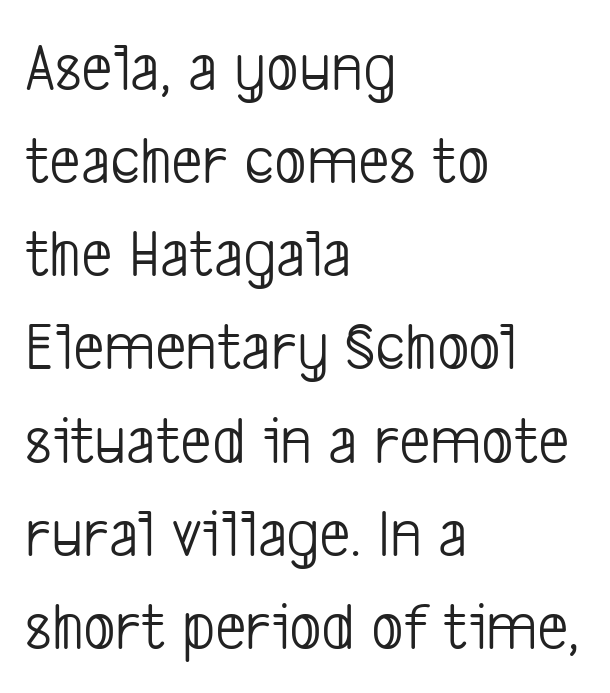
{"serif": "no", "bold": "no", "weight": "light", "width": "condensed", "stroke_contrast": "low", "x_height": "medium", "monospaced": "no", "underline": "no", "align": "left", "line_spacing": "normal", "line_spacing_ratio": 1.35, "letter_spacing": "normal", "letter_spacing_em": 0.0, "glyph_px": 69}
